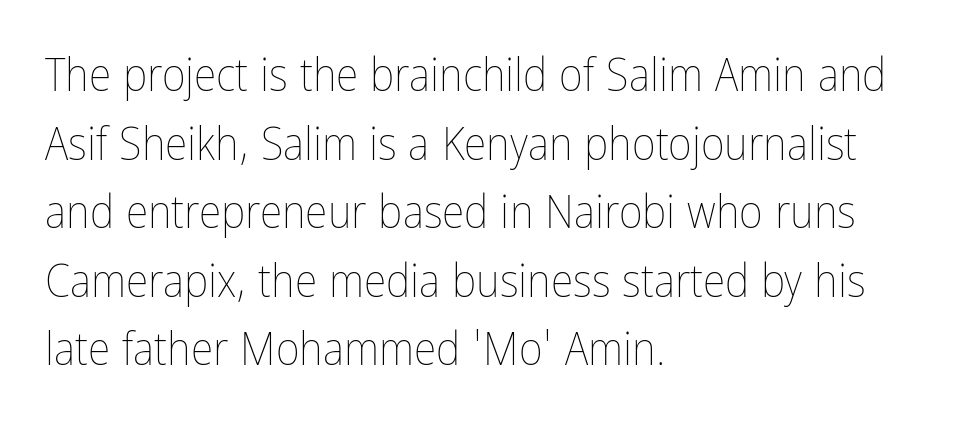
The typography opts for an upright posture over an oblique one. These lines keep a tight, regular rhythm from letter to letter. You could not count columns in this text — the font is proportionally spaced. Words float on clear page, feet unadorned.
